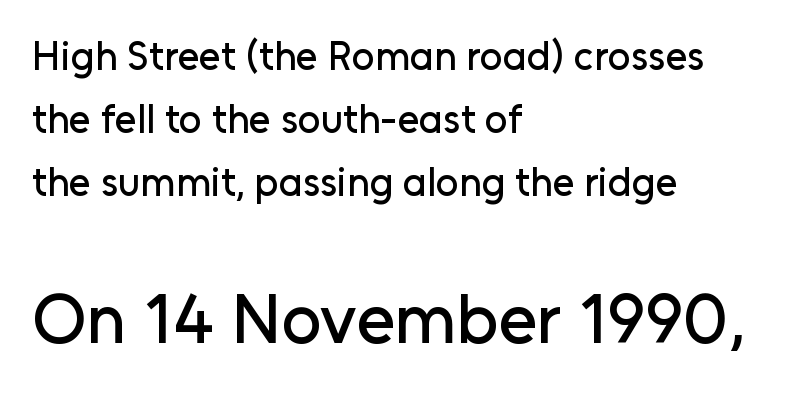
The image shows 70 px sans-serif type, upright; set left-aligned, normal line spacing (1.57x), normal letter spacing, not underlined; the second (bottom) block is 1.75x larger; low stroke contrast and a medium x-height.
